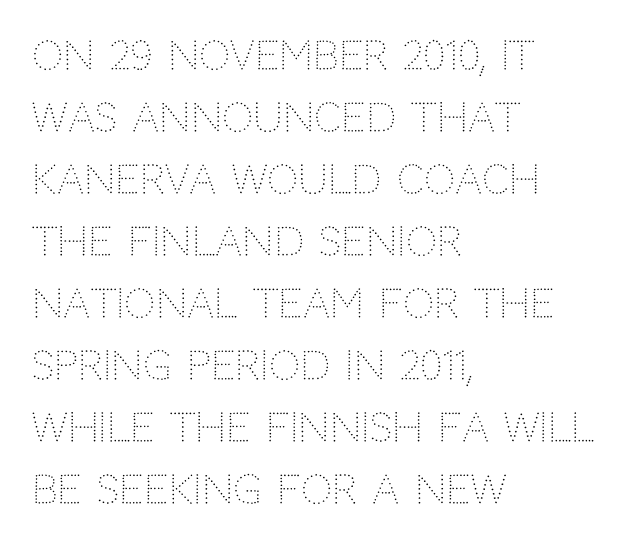
The image shows 39 px light sans-serif type, upright; set left-aligned, normal line spacing (1.59x), normal letter spacing, not underlined; low stroke contrast and a large x-height.
